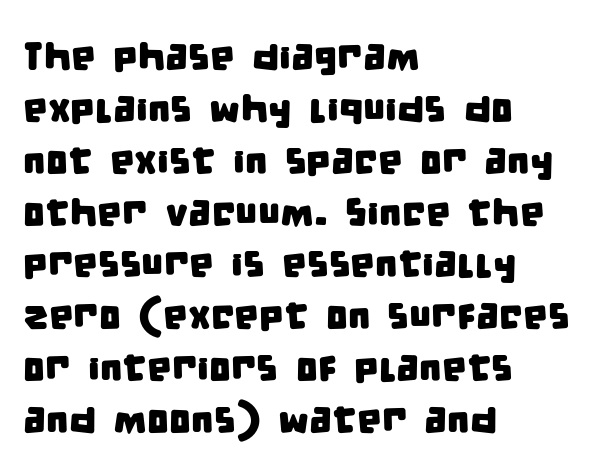
Tracking value appears to be zero — textbook default spacing. The string is rendered with underlining switched off. The compositor pushed each line to the left boundary. Looks like regular typesetting: each glyph gets only the width it needs. The vertical gap from one line to the next is medium.
